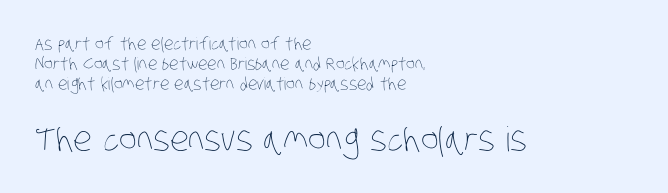
{"bold": "no", "weight": "thin", "width": "condensed", "stroke_contrast": "low", "x_height": "large", "monospaced": "no", "underline": "no", "align": "left", "line_spacing_ratio": 1.18, "letter_spacing": "normal", "letter_spacing_em": 0.0, "larger_block": "second", "size_ratio": 2.0, "glyph_px": 34}
